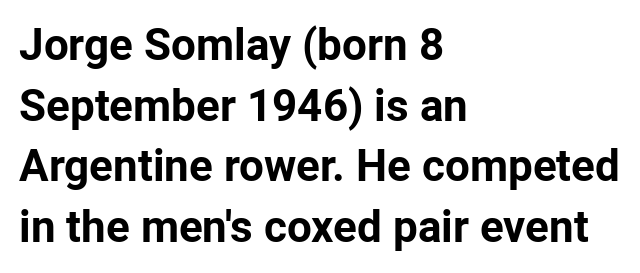
{"serif": "no", "italic": "no", "bold": "yes", "weight": "bold", "width": "normal", "stroke_contrast": "low", "x_height": "medium", "monospaced": "no", "underline": "no", "align": "left", "line_spacing": "normal", "line_spacing_ratio": 1.38, "letter_spacing": "normal", "letter_spacing_em": 0.0, "glyph_px": 44}
